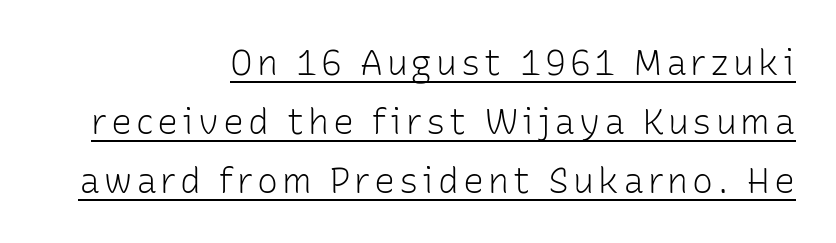
Posture: vertical. The typesetting does not lean heavy: it is not bold. The block of text has a typical density, with ordinary space between rows. The text block is weighted toward the right margin, trailing off unevenly leftward. No feet cap the strokes, marking this as sans-serif type. Notice how a bar underscores the lettering throughout.
